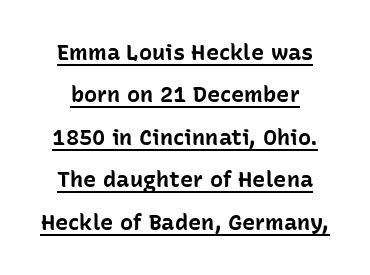
This is heavy type, rendered in bold. If you measured baseline to baseline, you'd find a long distance. You can see a thin bar hugging the bottom of the glyphs. In terms of posture, this sample is upright. No extra tracking has been applied to these lines.
